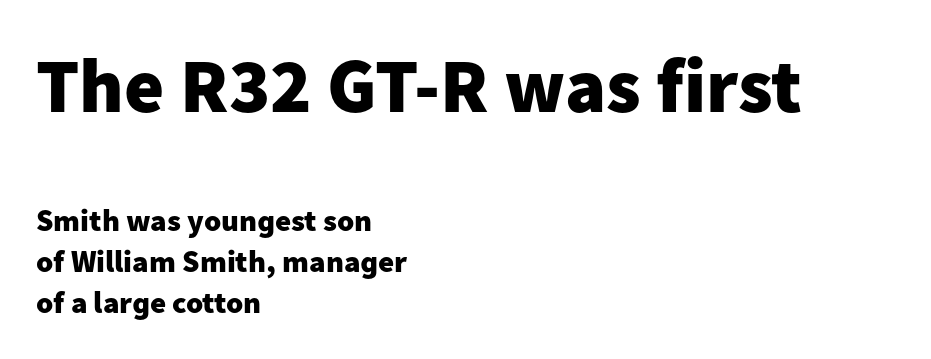
The image shows 77 px heavy sans-serif type, upright; set left-aligned, normal line spacing (1.33x), normal letter spacing, not underlined; the first (top) block is 2.48x larger; low stroke contrast and a medium x-height.
